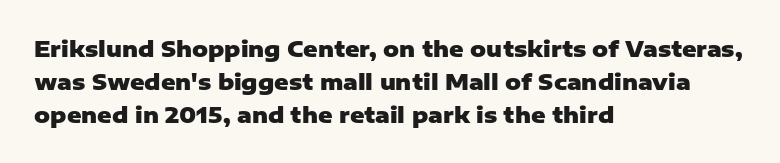
The image shows 22 px bold type, upright; set left-aligned, normal line spacing (1.51x), normal letter spacing, not underlined.
